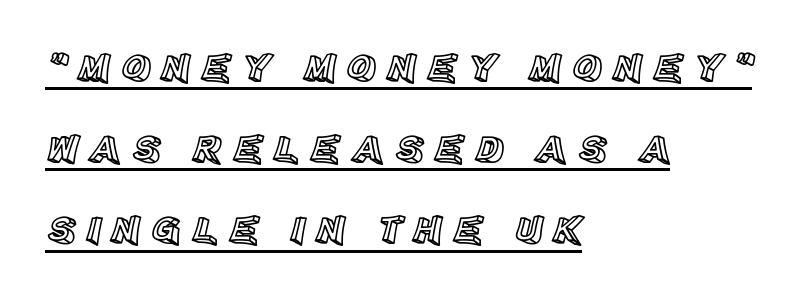
Q: Is the text italic (slanted)? A: Yes.
Q: Is the text underlined? A: Yes.
Q: How is the paragraph aligned? A: Left-aligned.
Q: Is the spacing between letters normal or unusually wide? A: Unusually wide.
Q: Is the spacing between lines tight, normal or loose? A: Loose.
Q: Width (condensed, normal, or wide)? A: Normal.
Q: x-height? A: Large.
Q: Monospaced? A: No.
